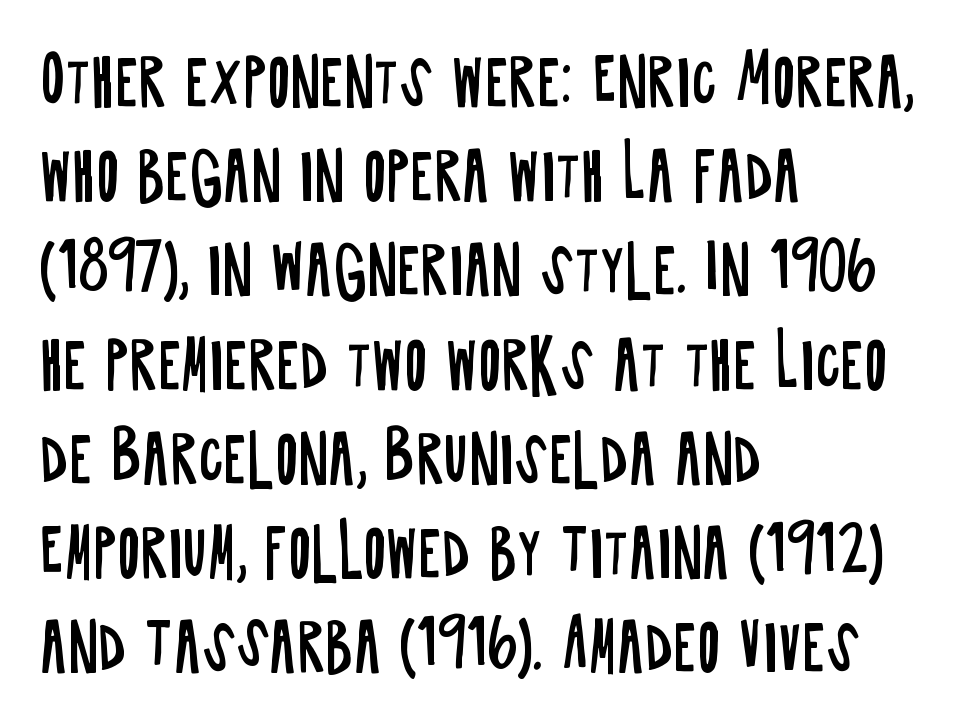
{"serif": "no", "italic": "no", "bold": "no", "weight": "regular", "width": "condensed", "stroke_contrast": "low", "x_height": "large", "monospaced": "no", "underline": "no", "align": "left", "line_spacing": "normal", "line_spacing_ratio": 1.52, "letter_spacing": "normal", "letter_spacing_em": 0.0, "glyph_px": 62}
